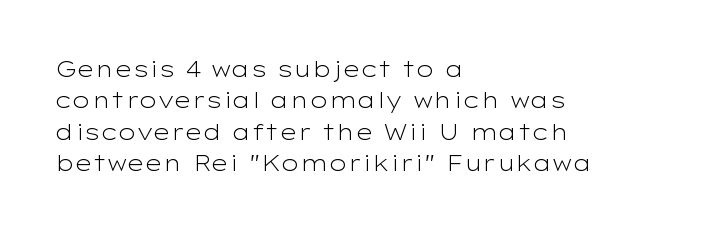
Q: Is the text bold? A: No.
Q: Is the text italic (slanted)? A: No, it is upright.
Q: Is the text underlined? A: No.
Q: How is the paragraph aligned? A: Left-aligned.
Q: Is the spacing between letters normal or unusually wide? A: Normal.
Q: Is the spacing between lines tight, normal or loose? A: Normal.
